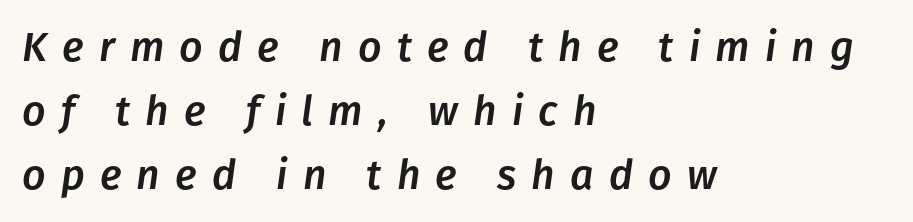
Q: Is the text italic (slanted)? A: Yes, it leans right by about 8 degrees.
Q: Is the text underlined? A: No.
Q: How is the paragraph aligned? A: Left-aligned.
Q: Is the spacing between letters normal or unusually wide? A: Unusually wide.
Q: Is the spacing between lines tight, normal or loose? A: Normal.
Q: Width (condensed, normal, or wide)? A: Normal.
Q: Stroke contrast? A: Low.
Q: x-height? A: Medium.
Q: Monospaced? A: No.
